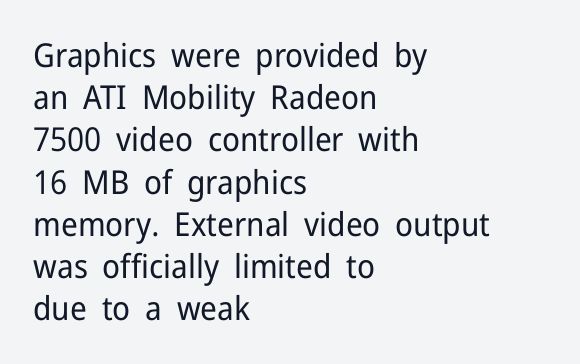
Q: Is the text bold? A: No.
Q: Is the text italic (slanted)? A: No, it is upright.
Q: Is the typeface a serif or a sans-serif typeface? A: Sans-serif.
Q: Is the text underlined? A: No.
Q: How is the paragraph aligned? A: Left-aligned.
Q: Is the spacing between letters normal or unusually wide? A: Normal.
Q: Is the spacing between lines tight, normal or loose? A: Normal.
Q: Width (condensed, normal, or wide)? A: Normal.
Q: Stroke contrast? A: Low.
Q: x-height? A: Medium.
Q: Monospaced? A: No.
